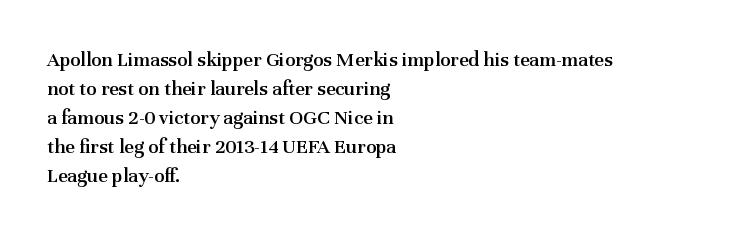
The image shows 21 px text type, upright; set left-aligned, normal line spacing (1.38x), normal letter spacing, not underlined.
